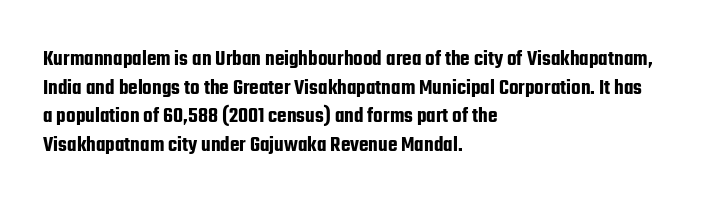
Q: Is the text italic (slanted)? A: No, it is upright.
Q: Is the text underlined? A: No.
Q: How is the paragraph aligned? A: Left-aligned.
Q: Is the spacing between letters normal or unusually wide? A: Normal.
Q: Is the spacing between lines tight, normal or loose? A: Normal.
